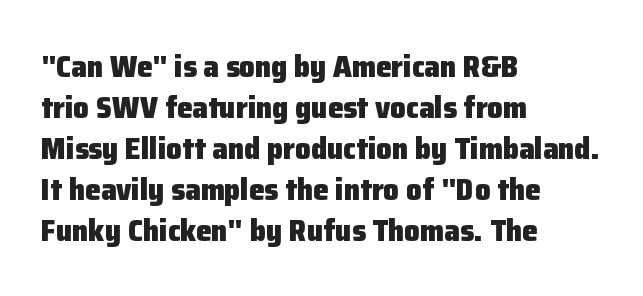
{"serif": "no", "italic": "no", "bold": "yes", "weight": "heavy", "width": "normal", "stroke_contrast": "low", "x_height": "medium", "monospaced": "no", "underline": "no", "align": "left", "line_spacing": "normal", "line_spacing_ratio": 1.32, "letter_spacing": "normal", "letter_spacing_em": 0.0, "glyph_px": 31}
